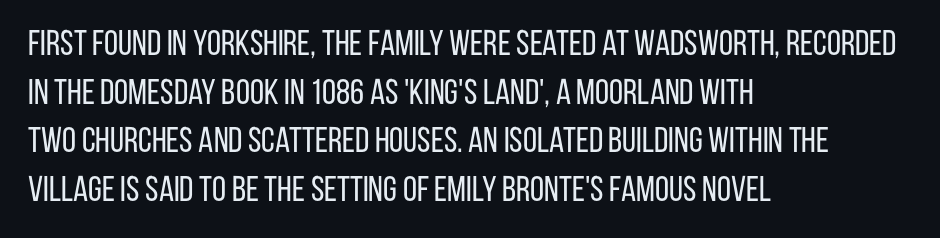
The image shows 36 px regular-weight, condensed sans-serif type, upright; set left-aligned, normal line spacing (1.35x), normal letter spacing, not underlined; low stroke contrast and a large x-height.
